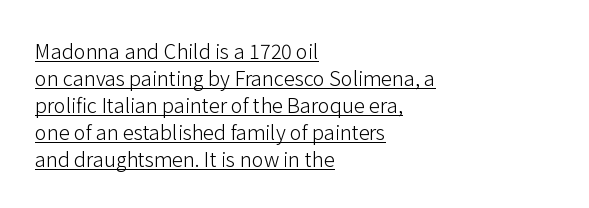
The image shows 20 px text type, upright; set left-aligned, normal line spacing (1.35x), normal letter spacing, underlined.
